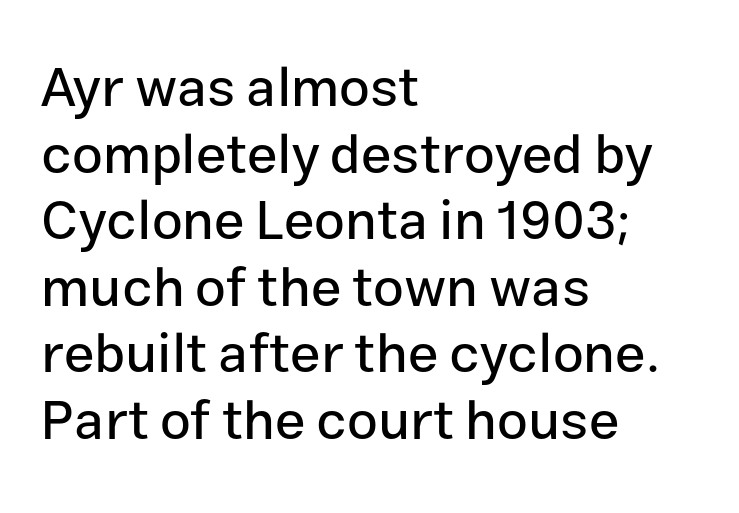
Q: Is the text italic (slanted)? A: No, it is upright.
Q: Is the typeface a serif or a sans-serif typeface? A: Sans-serif.
Q: Is the text underlined? A: No.
Q: How is the paragraph aligned? A: Left-aligned.
Q: Is the spacing between letters normal or unusually wide? A: Normal.
Q: Width (condensed, normal, or wide)? A: Normal.
Q: Stroke contrast? A: Low.
Q: x-height? A: Medium.
Q: Monospaced? A: No.
